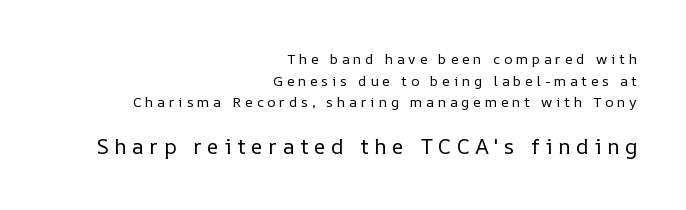
In terms of letterspacing, this is a distinctly airy, spread setting. Vertical strokes here are truly vertical. Is there much room between lines? A standard amount, neither cramped nor airy. The typesetter chose a ragged-left arrangement here. Vertical stems look standard width or narrower in stroke. Typesetter's note — lower block bumped up in size, upper block left smaller.
